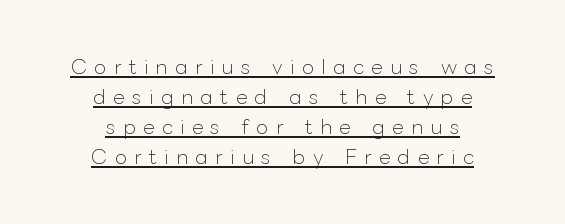
The image shows 20 px text type, upright; set centered, normal line spacing (1.5x), unusually wide letter spacing (+0.37 em), underlined.
